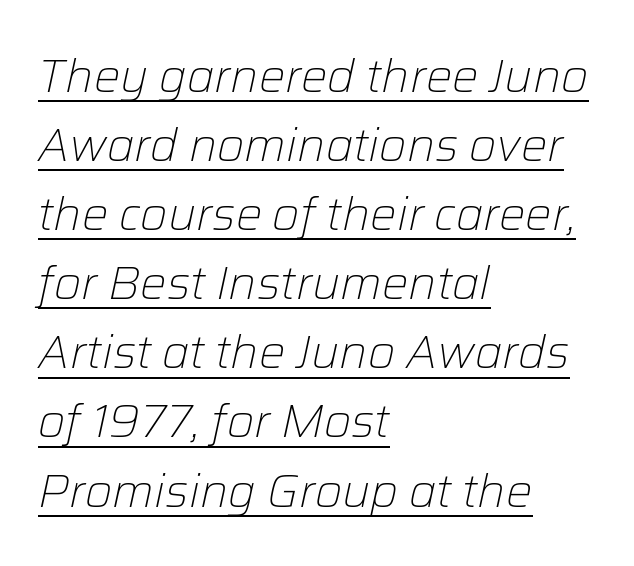
The image shows 47 px light type, italic (leaning right); set left-aligned, normal line spacing (1.47x), normal letter spacing, underlined; low stroke contrast and a medium x-height.
